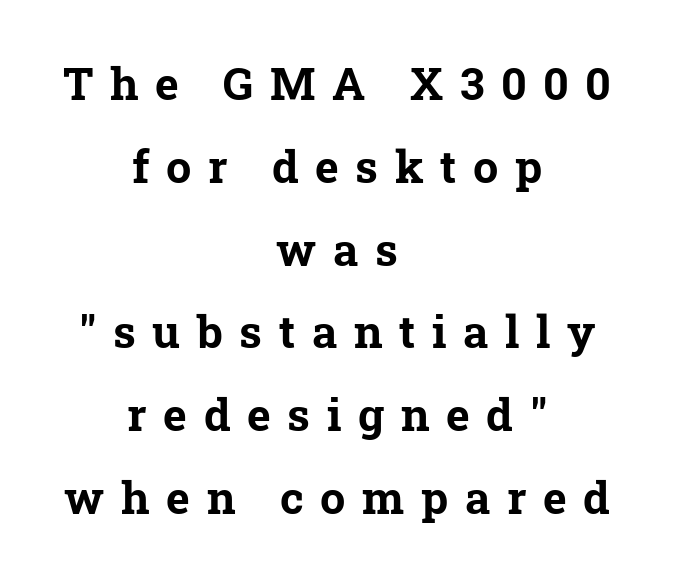
The gaps between neighbouring characters are conspicuously large. Underline: absent. The face used here is seriffed, in the tradition of book romans. Is this a fixed-width face? No — the glyphs have proportional, varying widths. The characters look thick and weighty, a clear bold.
